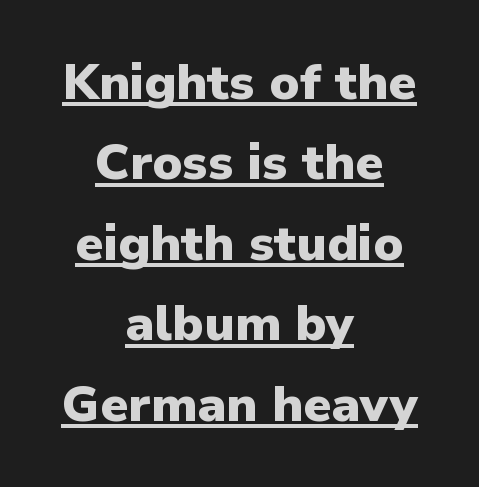
{"serif": "no", "italic": "no", "bold": "yes", "weight": "heavy", "width": "normal", "stroke_contrast": "low", "x_height": "medium", "monospaced": "no", "underline": "yes", "align": "center", "line_spacing": "normal", "line_spacing_ratio": 1.61, "letter_spacing": "normal", "letter_spacing_em": 0.0, "glyph_px": 50}
